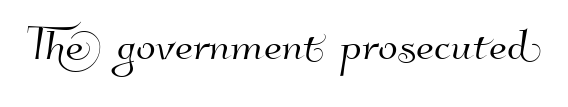
{"serif": "no", "width": "normal", "stroke_contrast": "high", "x_height": "small", "monospaced": "no", "underline": "no", "letter_spacing": "normal", "letter_spacing_em": 0.0, "glyph_px": 58}
